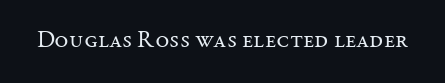
The image shows 24 px text type, upright; set normal letter spacing, not underlined.
